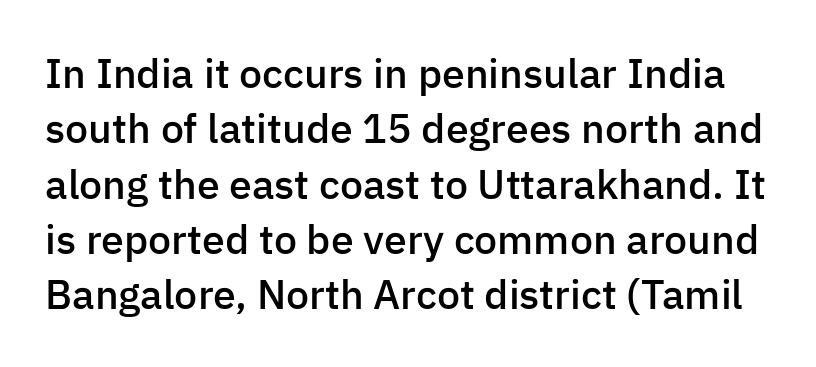
{"serif": "no", "italic": "no", "bold": "semi", "weight": "semibold", "width": "normal", "stroke_contrast": "low", "x_height": "medium", "monospaced": "no", "underline": "no", "line_spacing": "normal", "line_spacing_ratio": 1.35, "letter_spacing": "normal", "letter_spacing_em": 0.0, "glyph_px": 41}
